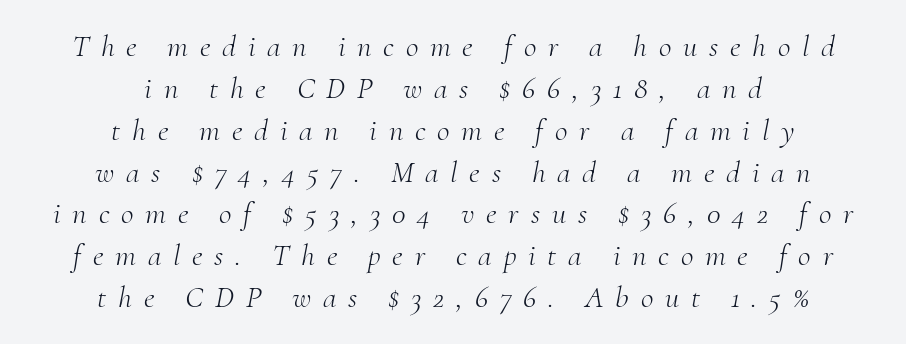
Q: Is the text bold? A: No.
Q: Is the text italic (slanted)? A: Yes, it leans right by about 10 degrees.
Q: Is the typeface a serif or a sans-serif typeface? A: Serif.
Q: Is the text underlined? A: No.
Q: How is the paragraph aligned? A: Centered.
Q: Is the spacing between letters normal or unusually wide? A: Unusually wide.
Q: Is the spacing between lines tight, normal or loose? A: Normal.
Q: Width (condensed, normal, or wide)? A: Normal.
Q: Stroke contrast? A: Medium.
Q: x-height? A: Small.
Q: Monospaced? A: No.
